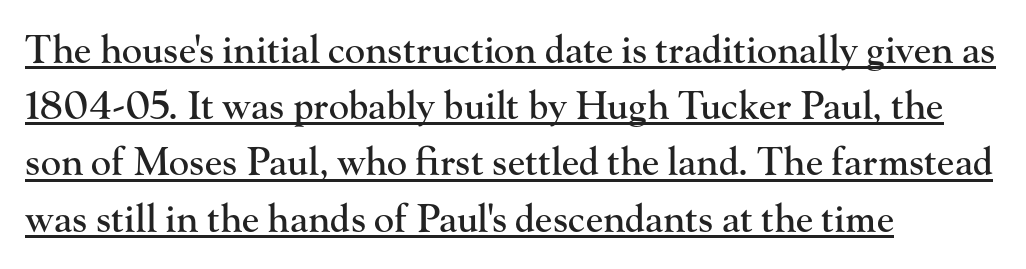
Q: Is the text italic (slanted)? A: No, it is upright.
Q: Is the typeface a serif or a sans-serif typeface? A: Serif.
Q: Is the text underlined? A: Yes.
Q: How is the paragraph aligned? A: Left-aligned.
Q: Is the spacing between letters normal or unusually wide? A: Normal.
Q: Is the spacing between lines tight, normal or loose? A: Normal.
Q: Width (condensed, normal, or wide)? A: Normal.
Q: Stroke contrast? A: High.
Q: x-height? A: Small.
Q: Monospaced? A: No.
